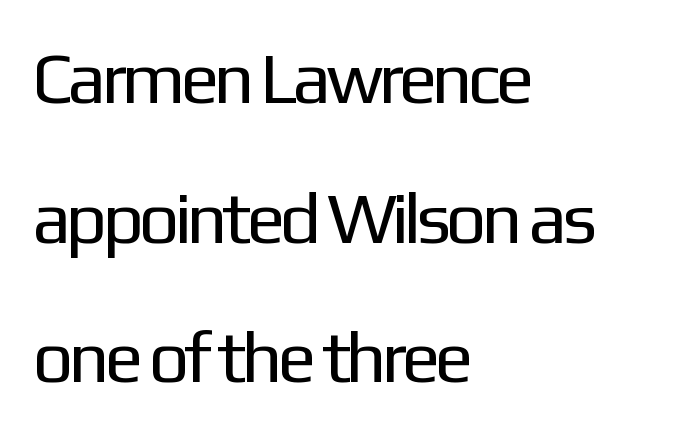
{"serif": "no", "italic": "no", "bold": "no", "weight": "regular", "width": "normal", "stroke_contrast": "low", "x_height": "medium", "monospaced": "no", "underline": "no", "align": "left", "line_spacing": "loose", "line_spacing_ratio": 1.94, "letter_spacing": "normal", "letter_spacing_em": 0.0, "glyph_px": 72}
